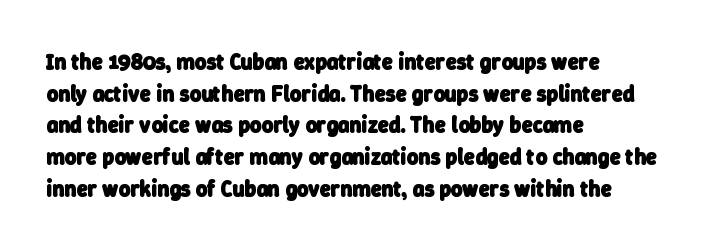
The image shows 22 px bold type; set left-aligned, normal line spacing (1.44x), normal letter spacing, not underlined.
